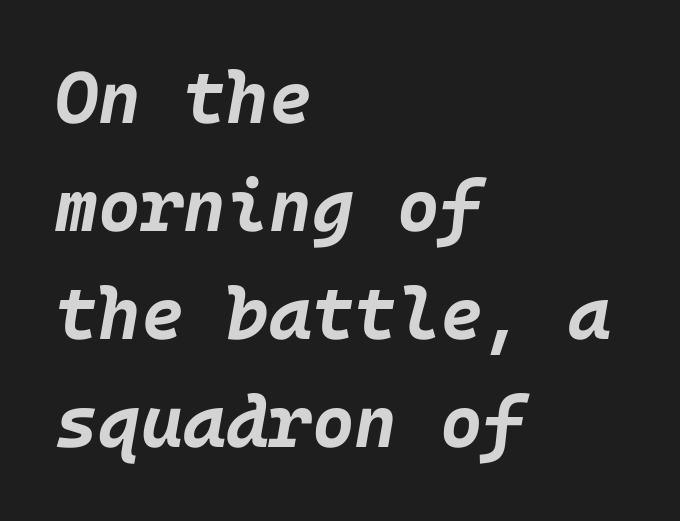
Letter spacing: default. If you drew a ruler down the left edge, every line would touch it. Glance below the letters and you will spot only blank space. What weight is shown? A full bold with thick strokes.
